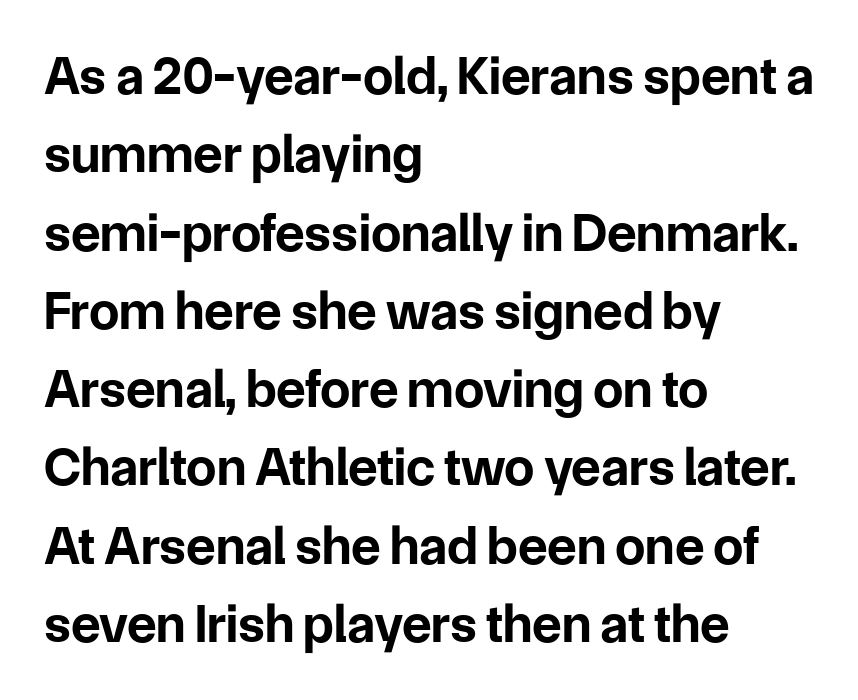
Q: Is the text bold? A: Yes.
Q: Is the text italic (slanted)? A: No, it is upright.
Q: Is the typeface a serif or a sans-serif typeface? A: Sans-serif.
Q: Is the text underlined? A: No.
Q: How is the paragraph aligned? A: Left-aligned.
Q: Is the spacing between letters normal or unusually wide? A: Normal.
Q: Is the spacing between lines tight, normal or loose? A: Normal.
Q: Width (condensed, normal, or wide)? A: Normal.
Q: Stroke contrast? A: Low.
Q: x-height? A: Medium.
Q: Monospaced? A: No.
